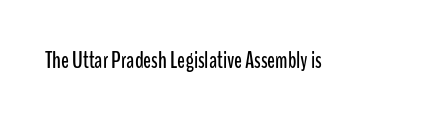
The image shows 23 px text type, upright; set normal letter spacing, not underlined.
